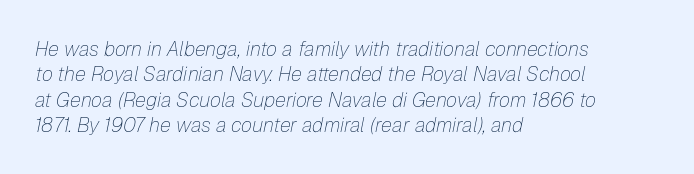
The image shows 20 px text type, italic (leaning right); set left-aligned, normal line spacing (1.27x), normal letter spacing, not underlined.
